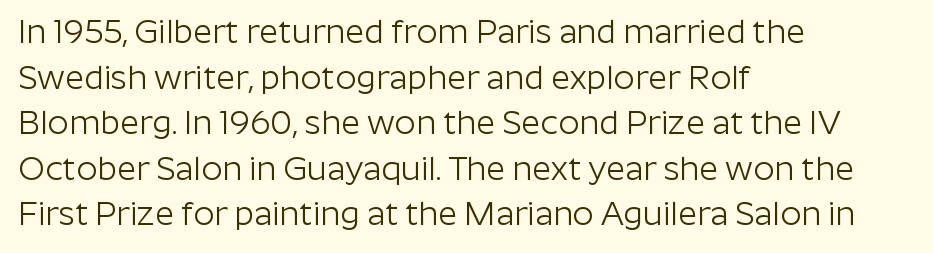
{"serif": "no", "italic": "no", "bold": "no", "weight": "light", "width": "normal", "stroke_contrast": "low", "x_height": "medium", "monospaced": "no", "underline": "no", "align": "left", "line_spacing": "normal", "line_spacing_ratio": 1.38, "letter_spacing": "normal", "letter_spacing_em": 0.0, "glyph_px": 33}
